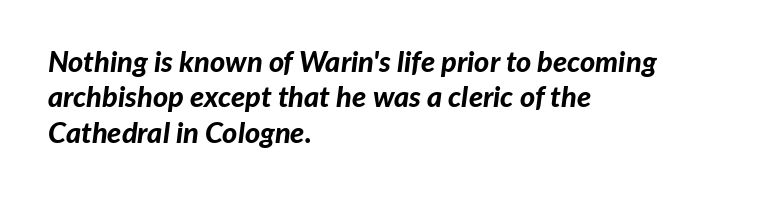
{"italic": "yes", "lean": "right", "slant_degrees": 7, "bold": "yes", "weight": "bold", "width": "normal", "stroke_contrast": "low", "x_height": "medium", "monospaced": "no", "underline": "no", "align": "left", "line_spacing_ratio": 1.22, "letter_spacing": "normal", "letter_spacing_em": 0.0, "glyph_px": 29}
